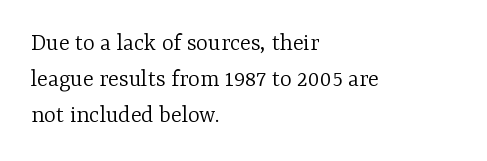
Q: Is the text bold? A: No.
Q: Is the text italic (slanted)? A: No, it is upright.
Q: Is the text underlined? A: No.
Q: How is the paragraph aligned? A: Left-aligned.
Q: Is the spacing between letters normal or unusually wide? A: Normal.
Q: Is the spacing between lines tight, normal or loose? A: Normal.
